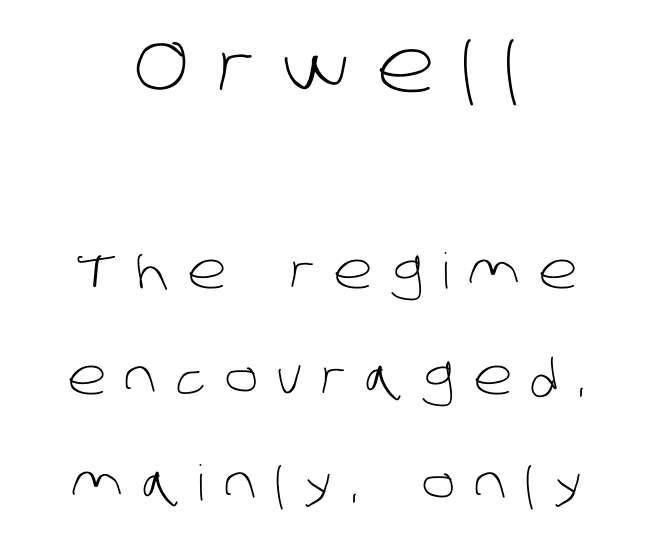
{"serif": "no", "bold": "no", "weight": "light", "width": "normal", "stroke_contrast": "low", "x_height": "large", "monospaced": "no", "underline": "no", "align": "center", "line_spacing": "loose", "line_spacing_ratio": 2.16, "letter_spacing": "wide", "letter_spacing_em": 0.38, "larger_block": "first", "size_ratio": 1.49, "glyph_px": 73}
